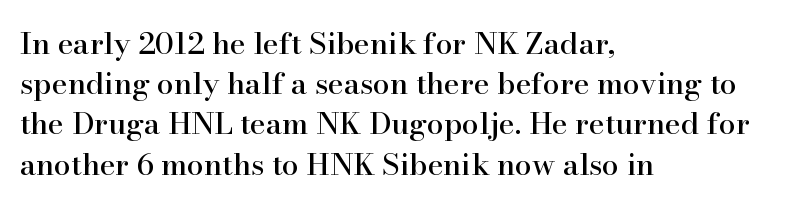
The image shows 30 px serif type, upright; set left-aligned, normal line spacing (1.34x), normal letter spacing, not underlined; high stroke contrast and a small x-height.
